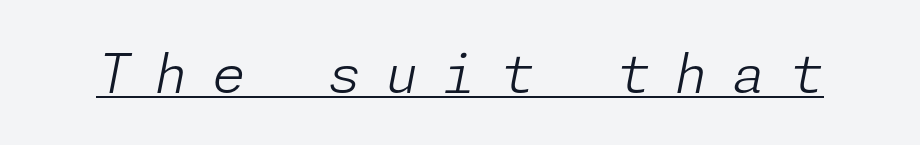
Heaviness? Minimal to ordinary, like unemphasized prose. Letter spacing: wide. Notice how a bar underscores the lettering throughout. Characters are canted at an angle relative to the baseline's perpendicular.
